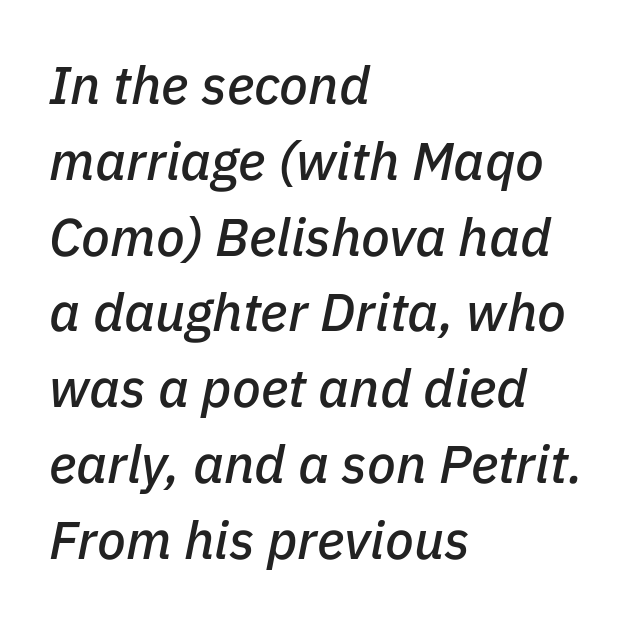
{"italic": "yes", "lean": "right", "slant_degrees": 11, "width": "normal", "stroke_contrast": "low", "x_height": "medium", "monospaced": "no", "underline": "no", "align": "left", "line_spacing": "normal", "line_spacing_ratio": 1.43, "letter_spacing": "normal", "letter_spacing_em": 0.0, "glyph_px": 53}
